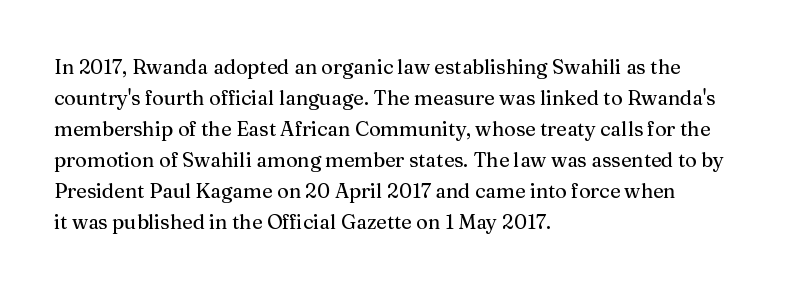
Layout note: lines flush left. Designer's note — italics off, roman on. The baseline area is clear. Reading down the column, the eye jumps a familiar distance to each next line. Default kerning and tracking; the words read as compact shapes.
